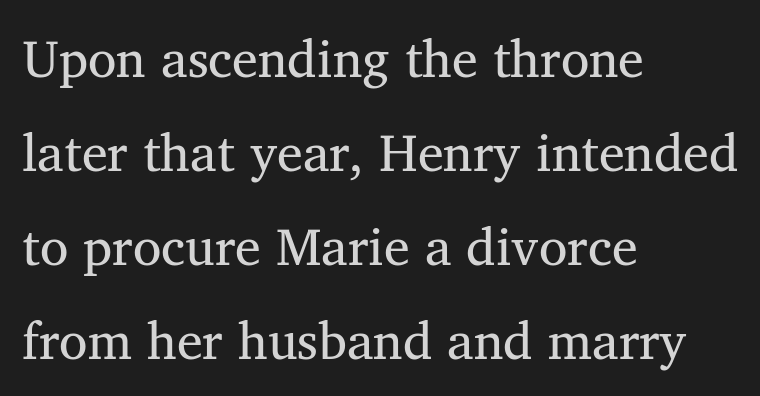
{"serif": "yes", "bold": "no", "weight": "regular", "width": "normal", "stroke_contrast": "medium", "x_height": "medium", "monospaced": "no", "underline": "no", "align": "left", "line_spacing_ratio": 1.81, "letter_spacing": "normal", "letter_spacing_em": 0.0, "glyph_px": 52}
